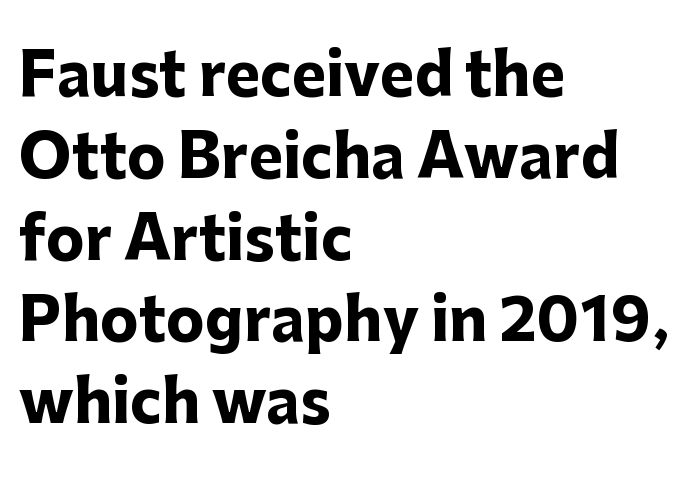
The image shows 58 px heavy sans-serif type, upright; set left-aligned, normal line spacing (1.41x), normal letter spacing, not underlined; low stroke contrast and a medium x-height.
